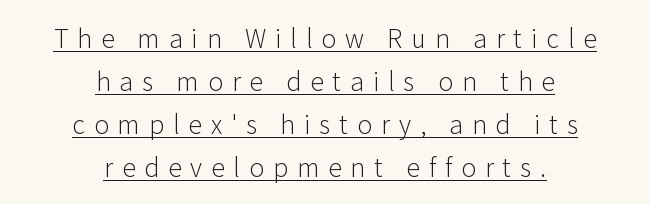
The image shows 25 px text type, upright; set centered, line spacing 1.72x, unusually wide letter spacing (+0.36 em), underlined.
